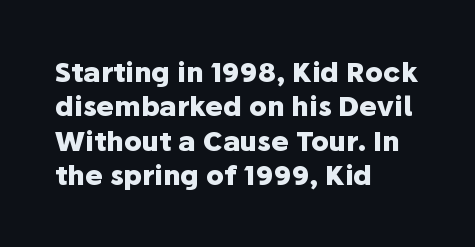
A typesetter would mark this as roman, not italic. Does the copy run flush right? No — it runs flush left. These words are printed bold, with thick strokes throughout. Successive baselines arrive at the customary interval. Caption: standard tracking, unaltered.
